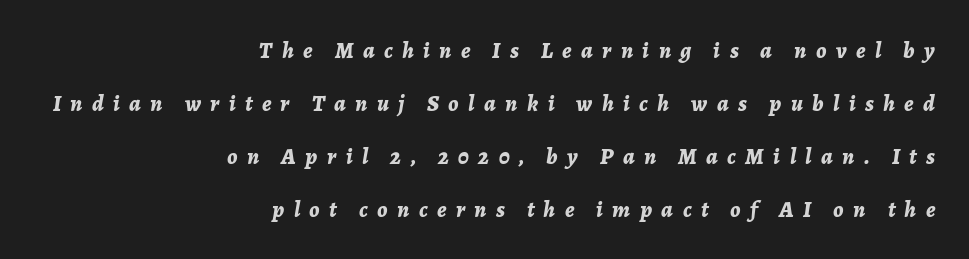
Every letter is thick-stroked: bold, no question. A student would call this right alignment; a typographer would say flush right, rag left. You could only call the tracking loose — the letters float apart. Has an underline been added? It has not. The passage shown leans; its letterforms are oblique. The vertical gap from one line to the next is large.
